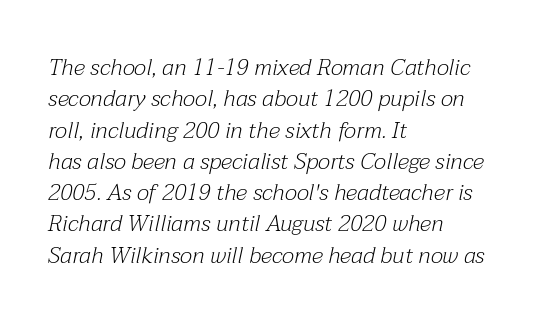
Q: Is the text bold? A: No.
Q: Is the text italic (slanted)? A: Yes, it leans right by about 12 degrees.
Q: Is the text underlined? A: No.
Q: How is the paragraph aligned? A: Left-aligned.
Q: Is the spacing between letters normal or unusually wide? A: Normal.
Q: Is the spacing between lines tight, normal or loose? A: Normal.
